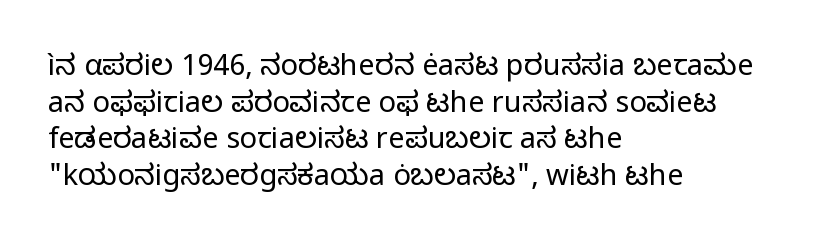
Q: Is the text bold? A: No.
Q: Is the text italic (slanted)? A: No, it is upright.
Q: Is the typeface a serif or a sans-serif typeface? A: Sans-serif.
Q: Is the text underlined? A: No.
Q: How is the paragraph aligned? A: Left-aligned.
Q: Is the spacing between letters normal or unusually wide? A: Normal.
Q: Is the spacing between lines tight, normal or loose? A: Normal.
Q: Width (condensed, normal, or wide)? A: Normal.
Q: Stroke contrast? A: Low.
Q: x-height? A: Medium.
Q: Monospaced? A: No.
